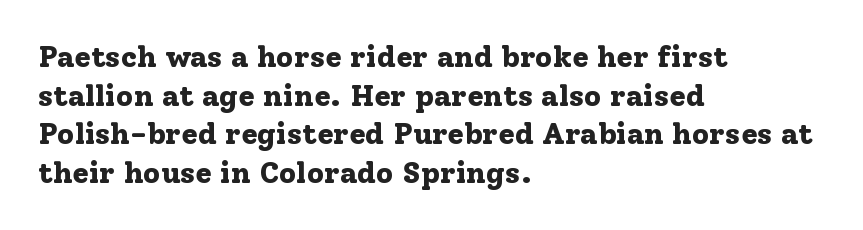
The image shows 30 px bold serif type, upright; set left-aligned, normal line spacing (1.29x), normal letter spacing, not underlined; low stroke contrast and a medium x-height.
